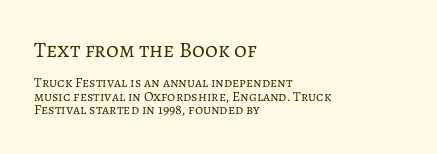
Q: Is the text bold? A: No.
Q: Is the text italic (slanted)? A: No, it is upright.
Q: Is the text underlined? A: No.
Q: How is the paragraph aligned? A: Left-aligned.
Q: Is the spacing between letters normal or unusually wide? A: Normal.
Q: Is the spacing between lines tight, normal or loose? A: Tight.
Q: Which block of text is set in a larger size, the first (top) or the second (bottom)? A: The first (top) one.
